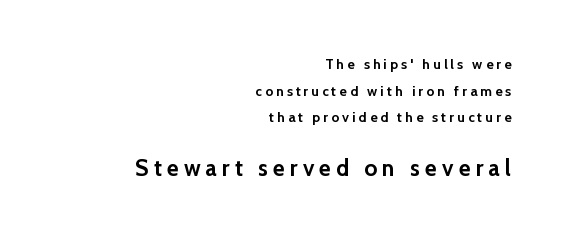
Q: Is the text bold? A: Yes.
Q: Is the text italic (slanted)? A: No, it is upright.
Q: Is the text underlined? A: No.
Q: How is the paragraph aligned? A: Right-aligned.
Q: Is the spacing between letters normal or unusually wide? A: Unusually wide.
Q: Is the spacing between lines tight, normal or loose? A: Loose.
Q: Which block of text is set in a larger size, the first (top) or the second (bottom)? A: The second (bottom) one.
